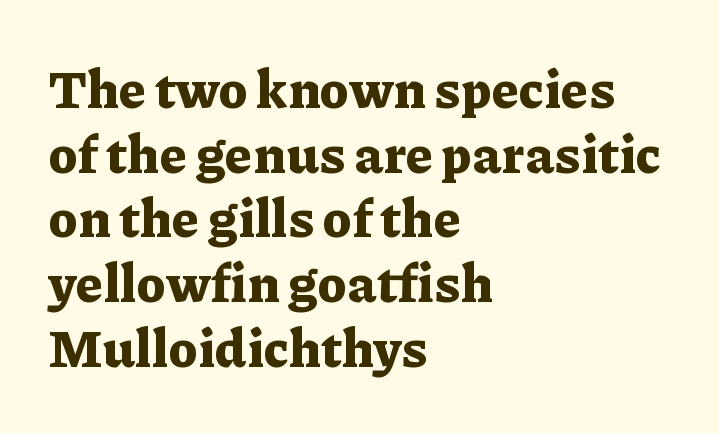
The image shows 53 px bold serif type, upright; set left-aligned, line spacing 1.22x, normal letter spacing, not underlined; low stroke contrast and a medium x-height.
